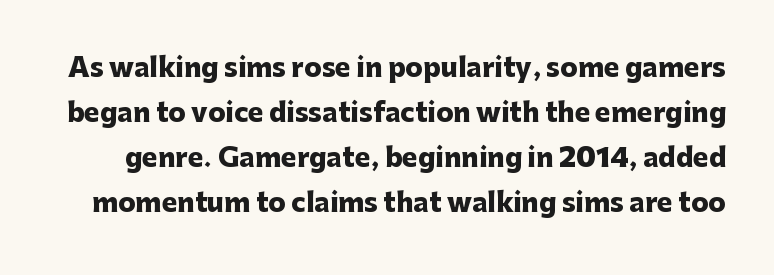
Q: Is the text bold? A: Yes.
Q: Is the text italic (slanted)? A: No, it is upright.
Q: Is the text underlined? A: No.
Q: Is the spacing between letters normal or unusually wide? A: Normal.
